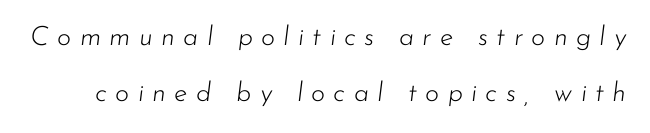
{"italic": "yes", "lean": "right", "slant_degrees": 7, "bold": "no", "underline": "no", "line_spacing": "loose", "line_spacing_ratio": 2.09, "letter_spacing": "wide", "letter_spacing_em": 0.31, "glyph_px": 27}
